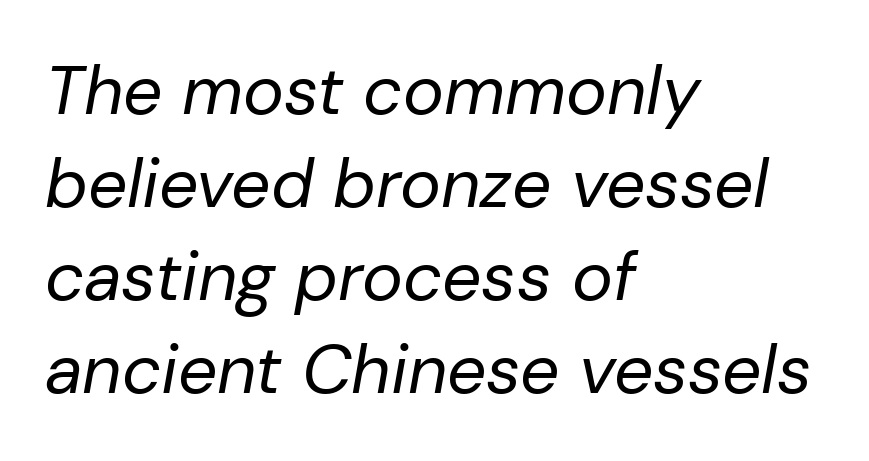
The face used here has a pronounced slope to its letters. If you measured baseline to baseline, you'd find a middling distance. The glyphs are unaccompanied by any horizontal stroke below them. Looks like regular typesetting: each glyph gets only the width it needs. Observe the ordinary spacing: letters are neighbours, not strangers. Heft: none added — not bold.
